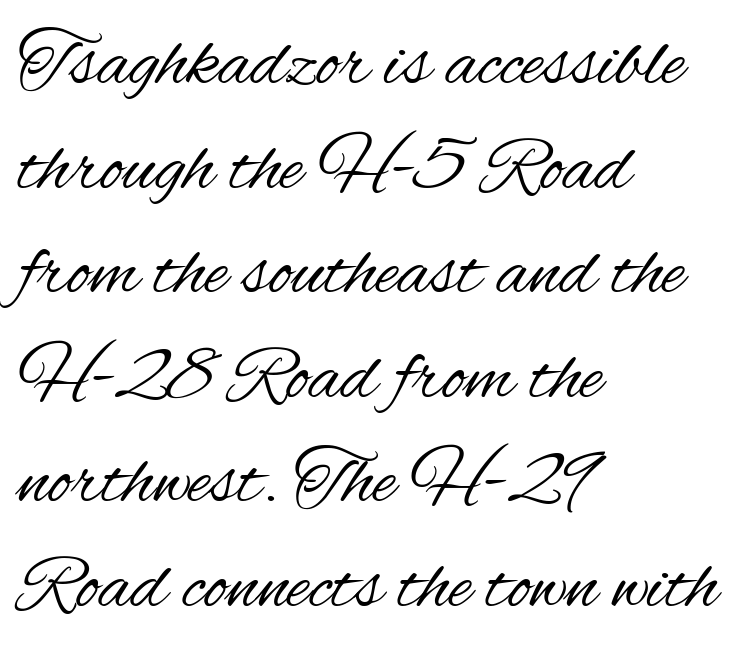
Q: Is the text bold? A: No.
Q: Is the text italic (slanted)? A: Yes.
Q: Is the typeface a serif or a sans-serif typeface? A: Sans-serif.
Q: Is the text underlined? A: No.
Q: How is the paragraph aligned? A: Left-aligned.
Q: Is the spacing between letters normal or unusually wide? A: Normal.
Q: Is the spacing between lines tight, normal or loose? A: Normal.
Q: Width (condensed, normal, or wide)? A: Condensed.
Q: Stroke contrast? A: Medium.
Q: x-height? A: Small.
Q: Monospaced? A: No.
